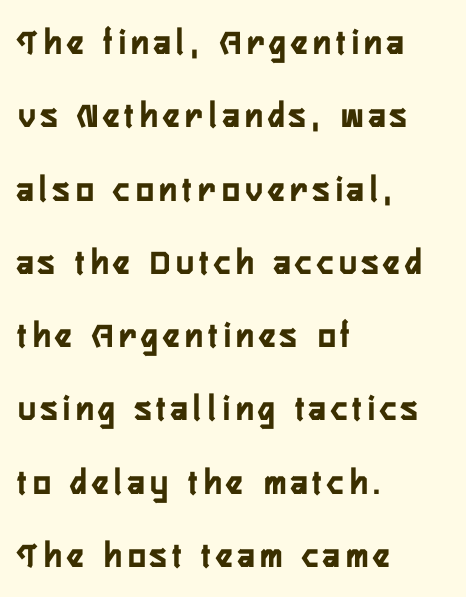
{"serif": "no", "italic": "no", "bold": "yes", "weight": "semibold", "width": "condensed", "stroke_contrast": "low", "x_height": "medium", "monospaced": "no", "underline": "no", "align": "left", "line_spacing": "loose", "line_spacing_ratio": 1.98, "glyph_px": 37}
